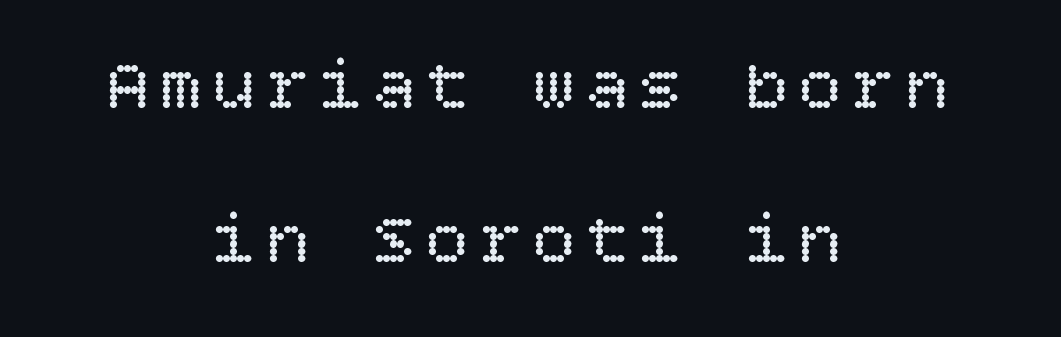
Rule under the text: the space is simply empty. Casual observation: everything's sitting right in the middle. The font's upright variant was chosen for this text. The block of text is sparse from top to bottom, with ample space between rows. No letter is thick-stroked: the sample isn't bold.
